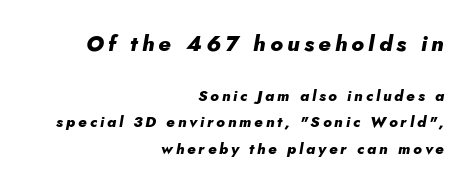
Q: Is the text bold? A: Yes.
Q: Is the text italic (slanted)? A: Yes, it leans right by about 5 degrees.
Q: Is the text underlined? A: No.
Q: How is the paragraph aligned? A: Right-aligned.
Q: Which block of text is set in a larger size, the first (top) or the second (bottom)? A: The first (top) one.
